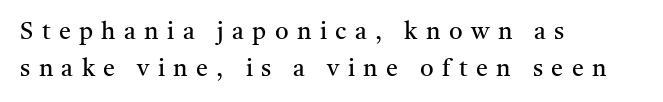
Q: Is the text bold? A: No.
Q: Is the text italic (slanted)? A: No, it is upright.
Q: Is the text underlined? A: No.
Q: How is the paragraph aligned? A: Left-aligned.
Q: Is the spacing between letters normal or unusually wide? A: Unusually wide.
Q: Is the spacing between lines tight, normal or loose? A: Normal.
